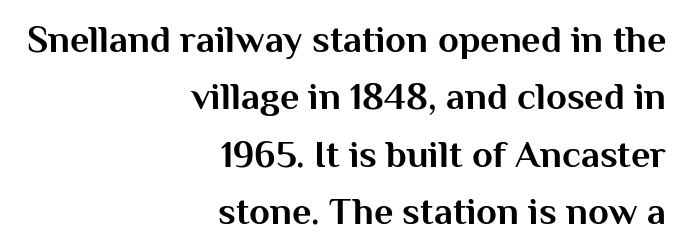
{"serif": "no", "italic": "no", "bold": "yes", "weight": "bold", "width": "normal", "stroke_contrast": "medium", "x_height": "medium", "monospaced": "no", "underline": "no", "align": "right", "line_spacing": "normal", "line_spacing_ratio": 1.51, "letter_spacing": "normal", "letter_spacing_em": 0.0, "glyph_px": 38}
